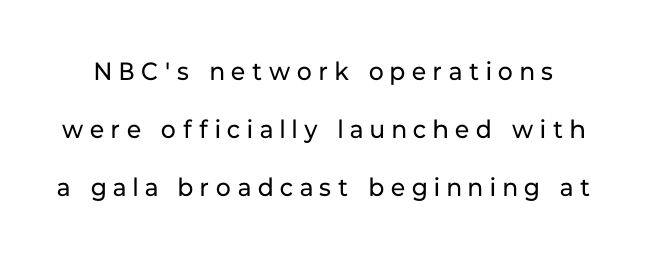
The horizontal fit of the characters is loose and conspicuously gappy. Summary of vertical rhythm: relaxed, with wide interline spacing. Vertical stems look standard width or narrower in stroke. Decoration check: the copy has no underline. Nope, not italic — everything's standing straight.
